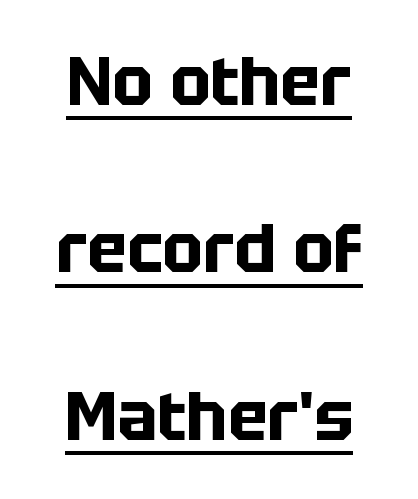
The image shows 67 px bold sans-serif type, upright; set centered, loose line spacing (2.5x), normal letter spacing, underlined; low stroke contrast and a large x-height.
